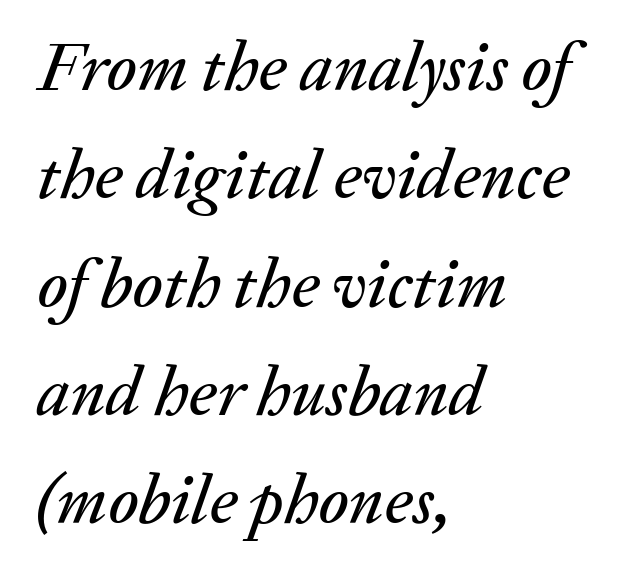
Caption: multi-line text, flush left, ragged right. In terms of letterspacing, this is plain default setting. The words here are not underlined. Quick note: interline space is typical. Think of a printed novel: that variable character pitch is what you see here. Compared with ordinary roman type, these characters are visibly tilted.
